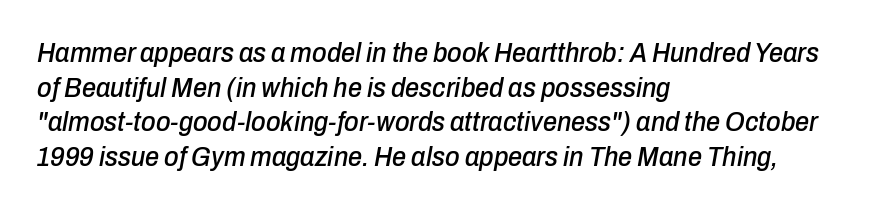
Q: Is the text italic (slanted)? A: Yes, it leans right by about 10 degrees.
Q: Is the text underlined? A: No.
Q: How is the paragraph aligned? A: Left-aligned.
Q: Is the spacing between letters normal or unusually wide? A: Normal.
Q: Width (condensed, normal, or wide)? A: Condensed.
Q: Stroke contrast? A: Low.
Q: x-height? A: Medium.
Q: Monospaced? A: No.
